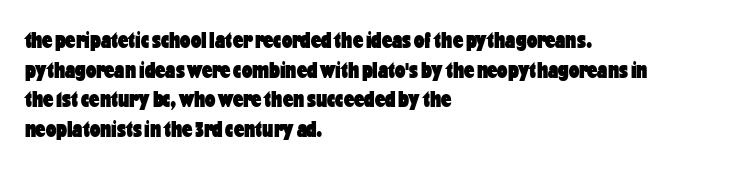
Q: Is the text bold? A: Yes.
Q: Is the text italic (slanted)? A: No, it is upright.
Q: Is the text underlined? A: No.
Q: How is the paragraph aligned? A: Left-aligned.
Q: Is the spacing between letters normal or unusually wide? A: Normal.
Q: Is the spacing between lines tight, normal or loose? A: Normal.
